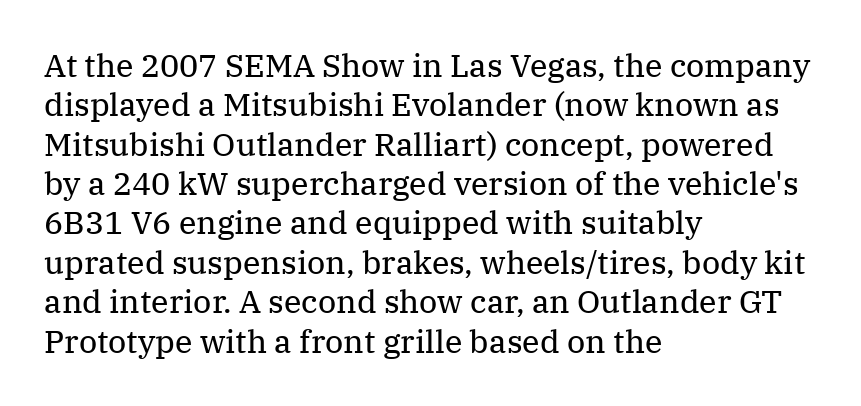
This rendering leaves character spacing at its baseline value. The passage shown is not underscored anywhere. Every character sits straight up, as roman type does. A typesetter would call this proportional, since set widths differ per character.
